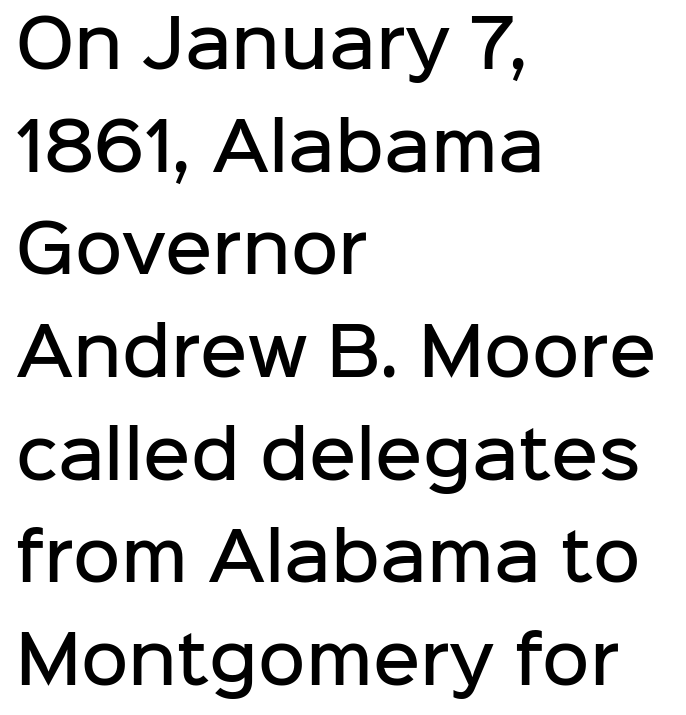
In CSS terms this would be text-align: left. Tall strokes in this sample are plumb rather than angled. These lines sit exactly where default settings would place them. Spacing between characters is what you'd get straight out of the box.
